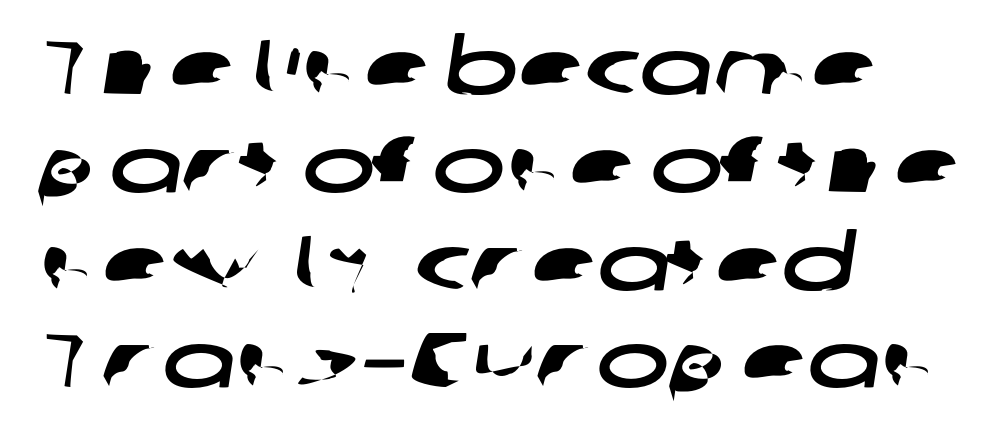
{"serif": "no", "width": "wide", "stroke_contrast": "low", "x_height": "medium", "monospaced": "no", "underline": "no", "align": "left", "line_spacing": "normal", "line_spacing_ratio": 1.27, "letter_spacing": "normal", "letter_spacing_em": 0.0, "glyph_px": 77}
